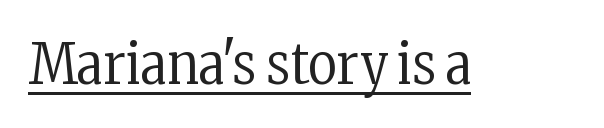
Each word holds together tightly as a unit, with standard inter-letter gaps. The type family on display is of the serif kind. The weight would be labelled regular, book, light, or lighter still. If you drew a line through each stem, it would be perfectly vertical.
